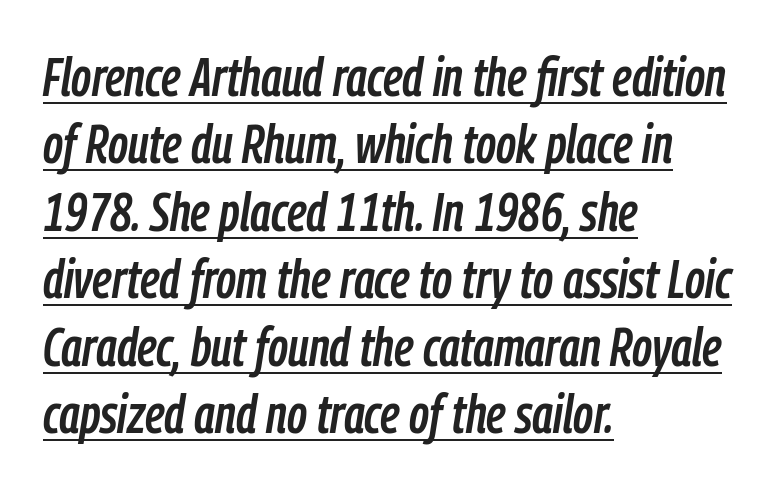
Default kerning and tracking; the words read as compact shapes. Emphasis is given by a line drawn under the lettering. Observe the lean: these are italic letterforms. Horizontal alignment here is leftward, the default for most running prose. Honestly, the row spacing looks completely unremarkable. Proportional: the letters do not fall into vertical columns.
